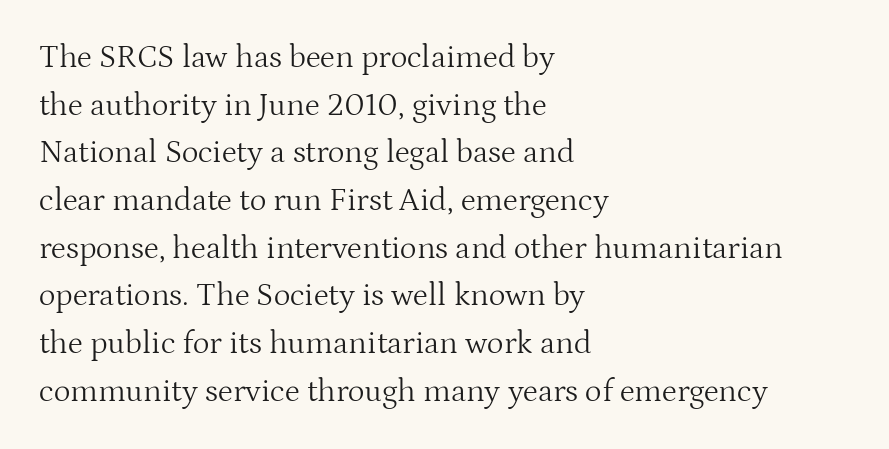
The image shows 32 px light serif type, upright; set left-aligned, normal line spacing (1.49x), normal letter spacing, not underlined; medium stroke contrast and a medium x-height.
